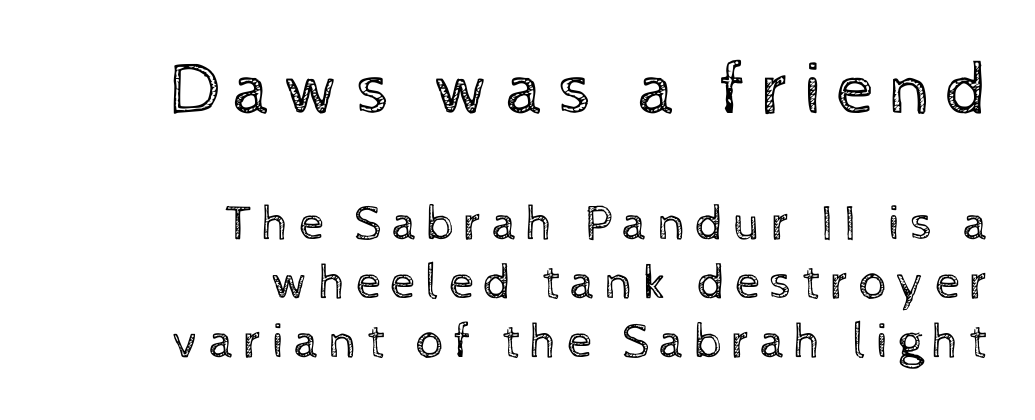
The image shows 75 px regular-weight type, upright; set right-aligned, line spacing 1.18x, not underlined; the first (top) block is 1.5x larger; a medium x-height.
